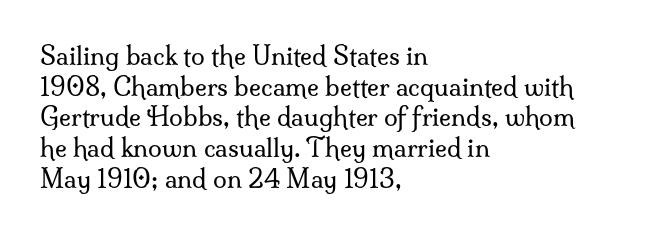
{"italic": "no", "bold": "no", "underline": "no", "align": "left", "line_spacing_ratio": 1.23, "letter_spacing": "normal", "letter_spacing_em": 0.0, "glyph_px": 25}
